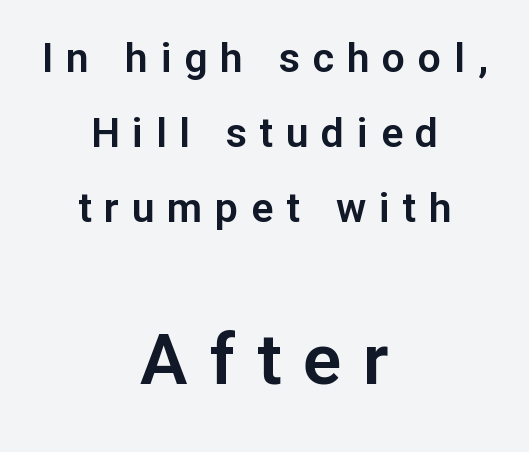
{"serif": "no", "italic": "no", "width": "normal", "stroke_contrast": "low", "x_height": "medium", "monospaced": "no", "underline": "no", "align": "center", "line_spacing_ratio": 1.83, "letter_spacing": "wide", "letter_spacing_em": 0.31, "larger_block": "second", "size_ratio": 1.73, "glyph_px": 71}
